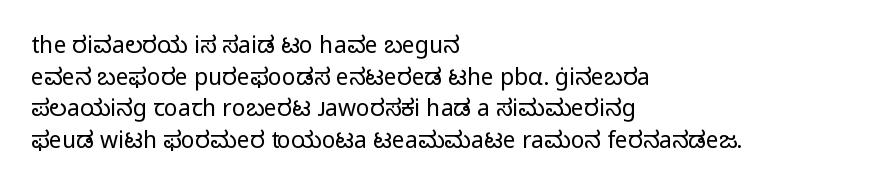
Q: Is the text bold? A: No.
Q: Is the text italic (slanted)? A: No, it is upright.
Q: Is the text underlined? A: No.
Q: How is the paragraph aligned? A: Left-aligned.
Q: Is the spacing between letters normal or unusually wide? A: Normal.
Q: Is the spacing between lines tight, normal or loose? A: Normal.
